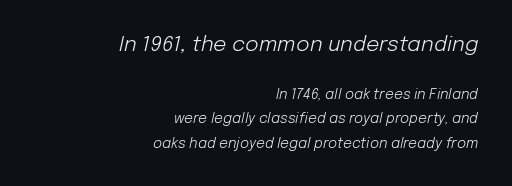
The image shows 21 px text type, italic (leaning right); set right-aligned, line spacing 1.73x, normal letter spacing, not underlined; the first (top) block is 1.5x larger.
